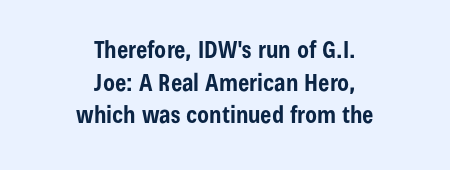
{"italic": "no", "bold": "yes", "underline": "no", "align": "center", "line_spacing": "normal", "line_spacing_ratio": 1.36, "letter_spacing": "normal", "letter_spacing_em": 0.0, "glyph_px": 24}
